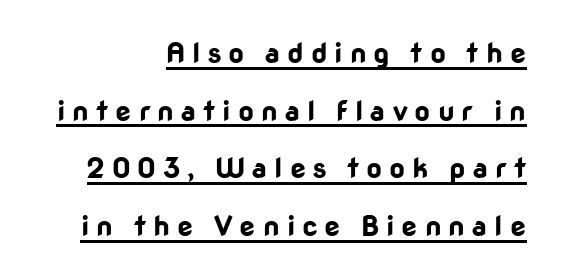
Q: Is the text bold? A: Yes.
Q: Is the text italic (slanted)? A: No, it is upright.
Q: Is the typeface a serif or a sans-serif typeface? A: Sans-serif.
Q: Is the text underlined? A: Yes.
Q: How is the paragraph aligned? A: Right-aligned.
Q: Is the spacing between letters normal or unusually wide? A: Unusually wide.
Q: Is the spacing between lines tight, normal or loose? A: Loose.
Q: Width (condensed, normal, or wide)? A: Normal.
Q: Stroke contrast? A: Low.
Q: x-height? A: Medium.
Q: Monospaced? A: No.
